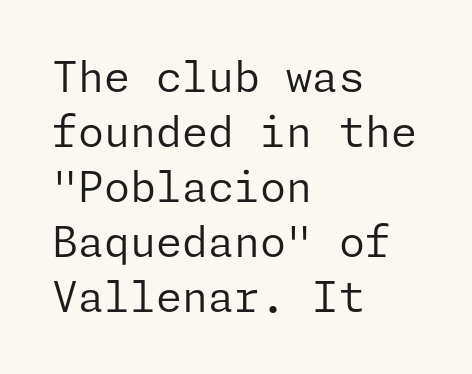
Teacher's note: observe the even left margin — that is flush-left alignment. Heft: none added — not bold. Notice how descenders clear the ascenders below comfortably — that's standard leading. Default kerning and tracking; the words read as compact shapes. Upright lettering throughout.
